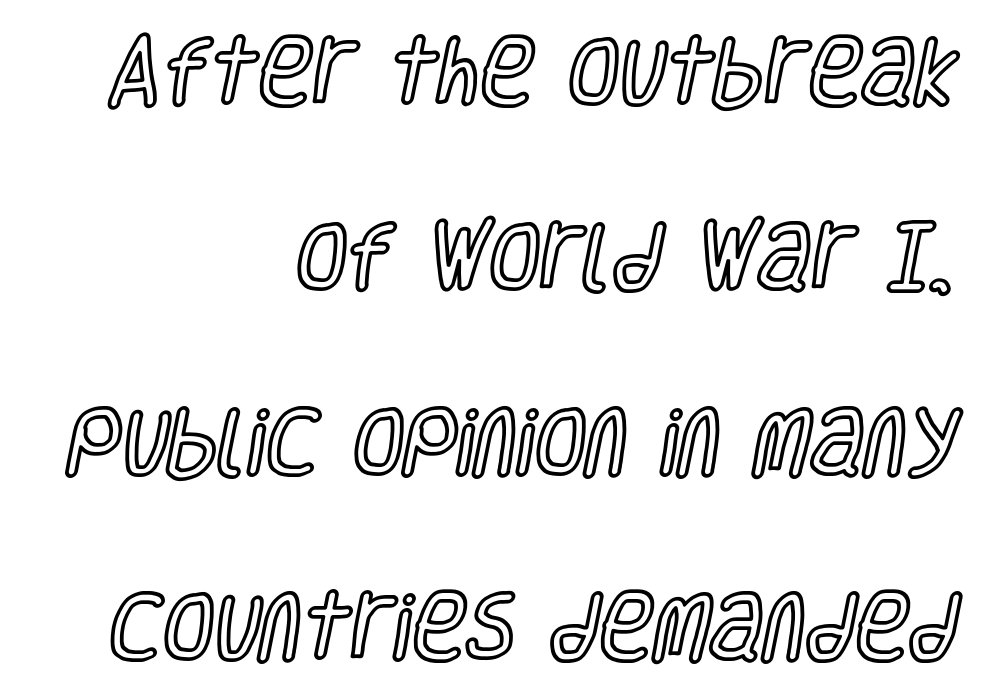
This sample uses plain, unmodified letter spacing. Proportional: the letters do not fall into vertical columns. Line endings align vertically; line beginnings do not. Summary of vertical rhythm: relaxed, with wide interline spacing.
